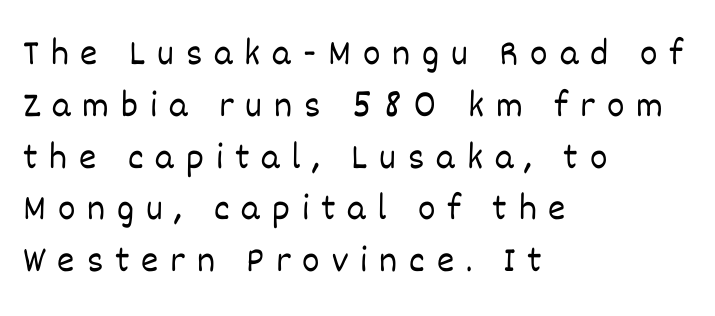
Ordinary non-slanted type is in use. Here the designer chose a conventional face with non-uniform glyph widths. No chunkiness to these letters — they're not bold. What stands out about the letter spacing? Its width — letters are far apart. Clear beneath every line of the passage. Casual observation: everything's shoved over to the left.
